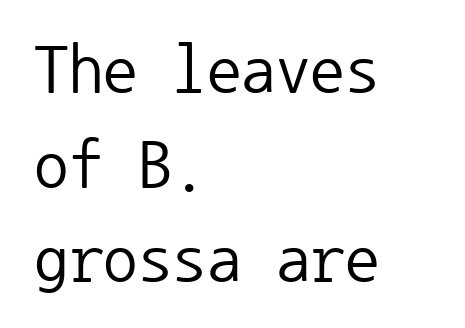
Q: Is the text bold? A: No.
Q: Is the text italic (slanted)? A: No, it is upright.
Q: Is the typeface a serif or a sans-serif typeface? A: Sans-serif.
Q: Is the text underlined? A: No.
Q: How is the paragraph aligned? A: Left-aligned.
Q: Is the spacing between letters normal or unusually wide? A: Normal.
Q: Is the spacing between lines tight, normal or loose? A: Normal.
Q: Width (condensed, normal, or wide)? A: Normal.
Q: Stroke contrast? A: Low.
Q: x-height? A: Medium.
Q: Monospaced? A: Yes.
